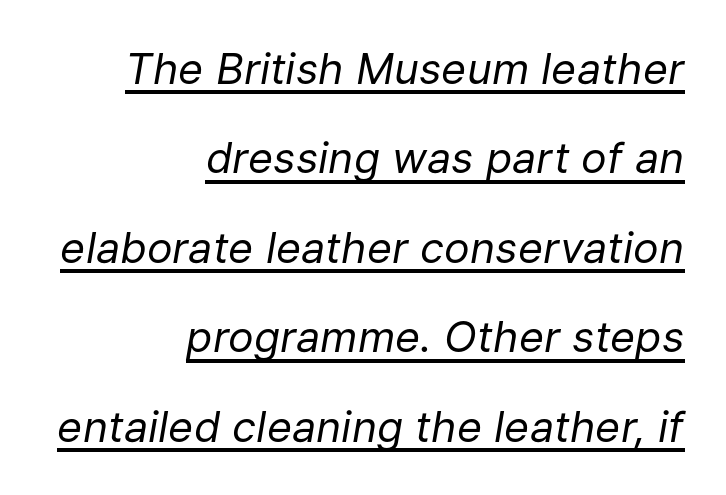
Q: Is the text bold? A: No.
Q: Is the text italic (slanted)? A: Yes, it leans right by about 9 degrees.
Q: Is the text underlined? A: Yes.
Q: How is the paragraph aligned? A: Right-aligned.
Q: Is the spacing between letters normal or unusually wide? A: Normal.
Q: Is the spacing between lines tight, normal or loose? A: Loose.
Q: Width (condensed, normal, or wide)? A: Normal.
Q: Stroke contrast? A: Low.
Q: x-height? A: Medium.
Q: Monospaced? A: No.
